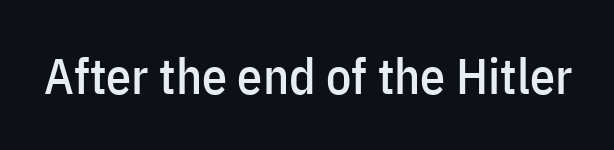
{"serif": "no", "italic": "no", "width": "condensed", "stroke_contrast": "low", "x_height": "medium", "monospaced": "no", "underline": "no", "letter_spacing": "normal", "letter_spacing_em": 0.0, "glyph_px": 50}
